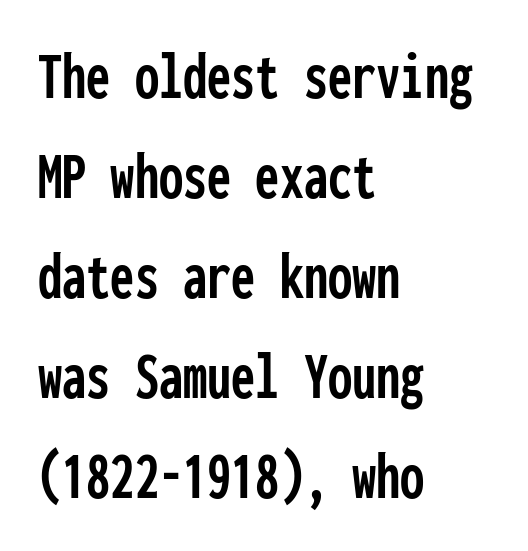
{"serif": "no", "italic": "no", "width": "condensed", "stroke_contrast": "low", "x_height": "medium", "monospaced": "yes", "underline": "no", "align": "left", "line_spacing": "normal", "line_spacing_ratio": 1.45, "letter_spacing": "normal", "letter_spacing_em": 0.0, "glyph_px": 69}
